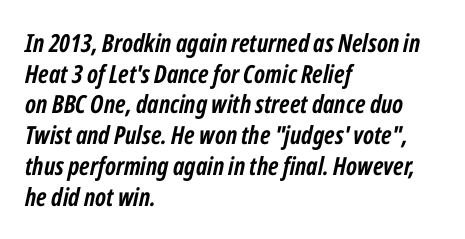
{"italic": "yes", "lean": "right", "slant_degrees": 12, "bold": "yes", "underline": "no", "align": "left", "line_spacing_ratio": 1.23, "letter_spacing": "normal", "letter_spacing_em": 0.0, "glyph_px": 25}
